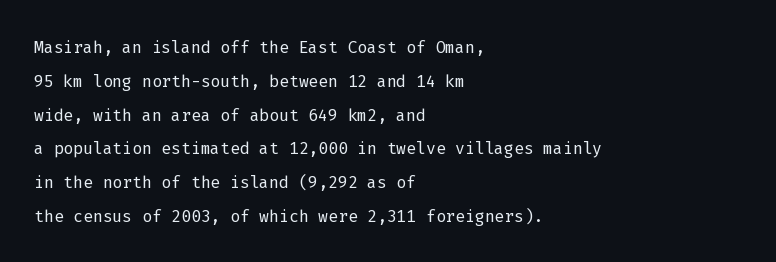
{"italic": "no", "bold": "no", "underline": "no", "align": "left", "line_spacing": "normal", "line_spacing_ratio": 1.47, "letter_spacing": "normal", "letter_spacing_em": 0.0, "glyph_px": 23}
